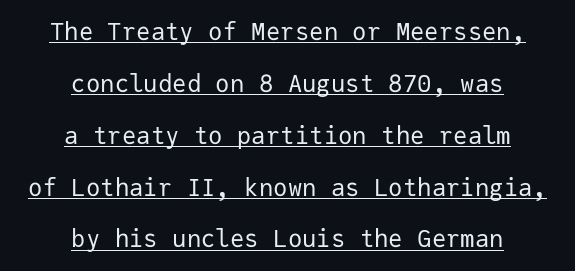
Q: Is the text bold? A: No.
Q: Is the text italic (slanted)? A: No, it is upright.
Q: Is the text underlined? A: Yes.
Q: How is the paragraph aligned? A: Centered.
Q: Is the spacing between letters normal or unusually wide? A: Normal.
Q: Is the spacing between lines tight, normal or loose? A: Loose.
